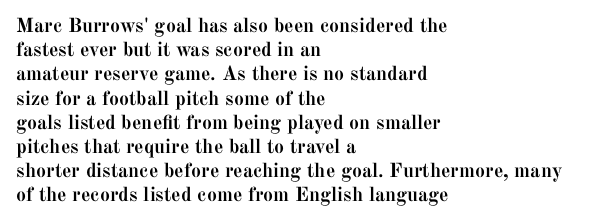
Descenders hang freely into open space. The paragraph has a hard left edge and a soft right edge. It's the straight-up-and-down kind of type. Observe the ordinary spacing: letters are neighbours, not strangers. Weight check: bold — yes, fully.
